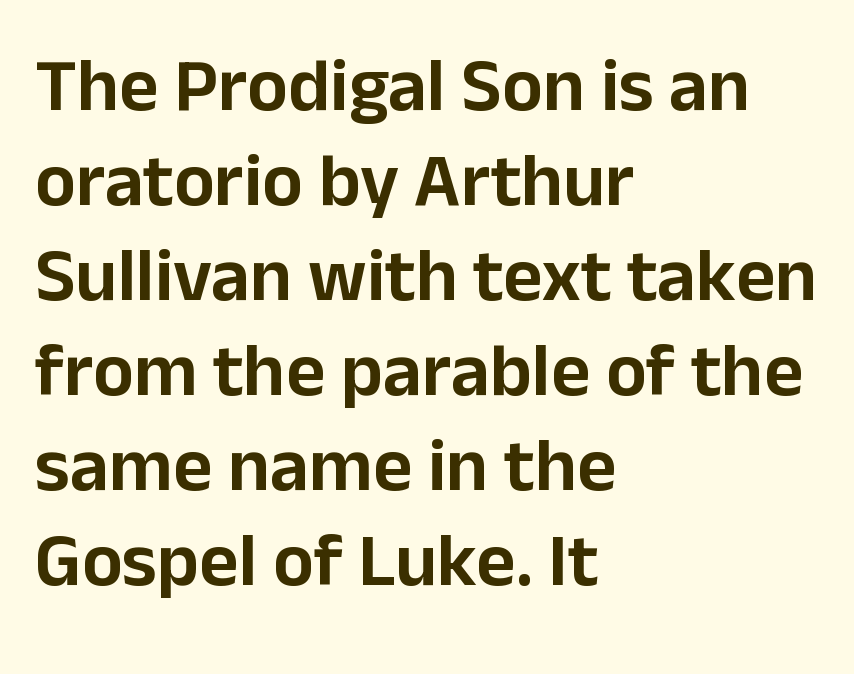
The image shows 76 px sans-serif type, upright; set left-aligned, normal line spacing (1.25x), normal letter spacing, not underlined; low stroke contrast and a medium x-height.
